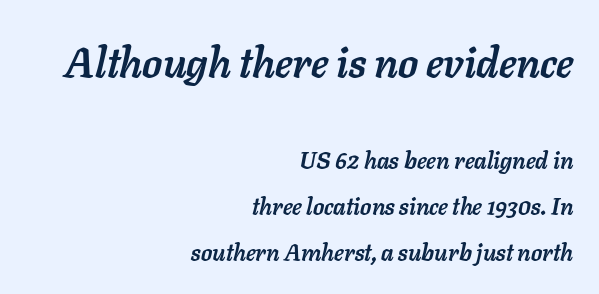
{"italic": "yes", "lean": "right", "slant_degrees": 11, "bold": "yes", "weight": "semibold", "width": "normal", "stroke_contrast": "low", "x_height": "medium", "monospaced": "no", "underline": "no", "align": "right", "line_spacing": "loose", "line_spacing_ratio": 1.99, "letter_spacing": "normal", "letter_spacing_em": 0.0, "larger_block": "first", "size_ratio": 1.78, "glyph_px": 41}
